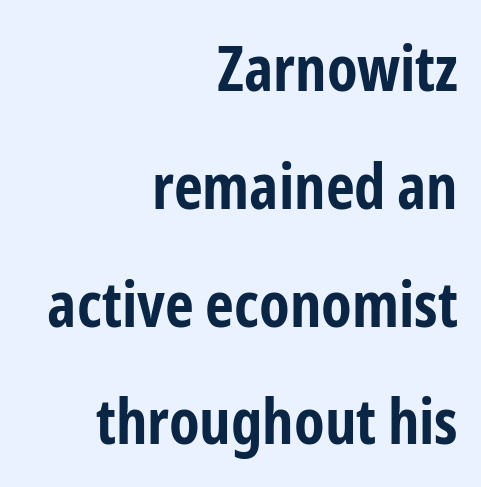
Q: Is the text bold? A: Yes.
Q: Is the text italic (slanted)? A: No, it is upright.
Q: Is the typeface a serif or a sans-serif typeface? A: Sans-serif.
Q: Is the text underlined? A: No.
Q: How is the paragraph aligned? A: Right-aligned.
Q: Is the spacing between letters normal or unusually wide? A: Normal.
Q: Width (condensed, normal, or wide)? A: Condensed.
Q: Stroke contrast? A: Low.
Q: x-height? A: Medium.
Q: Monospaced? A: No.
